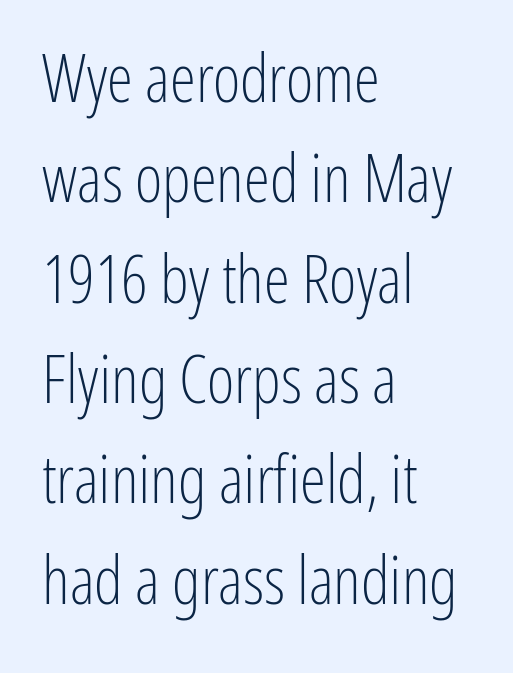
Q: Is the text bold? A: No.
Q: Is the text italic (slanted)? A: No, it is upright.
Q: Is the typeface a serif or a sans-serif typeface? A: Sans-serif.
Q: Is the text underlined? A: No.
Q: How is the paragraph aligned? A: Left-aligned.
Q: Is the spacing between letters normal or unusually wide? A: Normal.
Q: Is the spacing between lines tight, normal or loose? A: Normal.
Q: Width (condensed, normal, or wide)? A: Condensed.
Q: Stroke contrast? A: Low.
Q: x-height? A: Medium.
Q: Monospaced? A: No.
